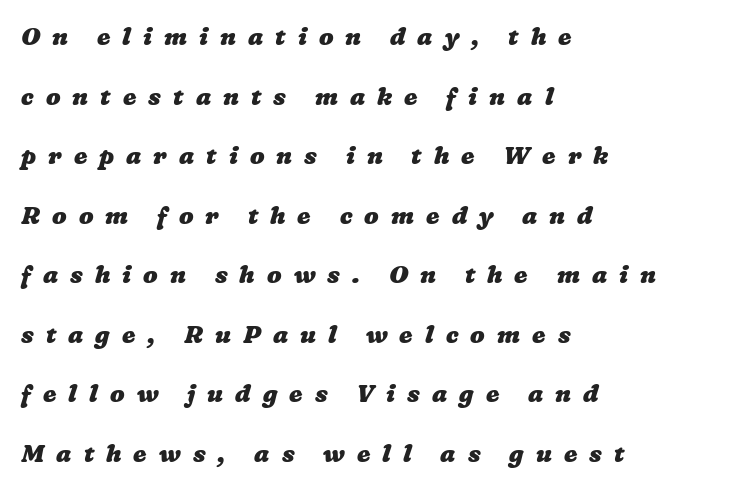
The image shows 24 px bold type; set left-aligned, loose line spacing (2.48x), unusually wide letter spacing (+0.5 em), not underlined.
